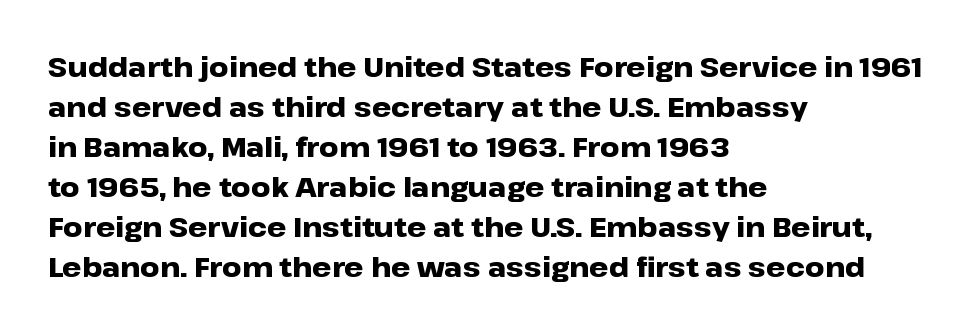
A student would call this left alignment; a typographer would say flush left, rag right. Lines of text with bare space underneath. Does the weight exceed regular? Yes, all the way to bold. Posture: vertical. The rows are spaced the way most documents space them. In terms of letterspacing, this is plain default setting.
